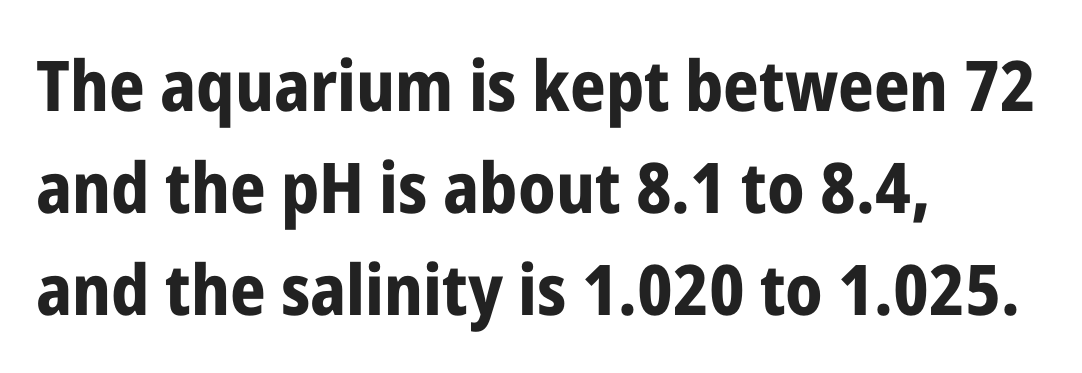
Q: Is the text bold? A: Yes.
Q: Is the text italic (slanted)? A: No, it is upright.
Q: Is the typeface a serif or a sans-serif typeface? A: Sans-serif.
Q: Is the text underlined? A: No.
Q: How is the paragraph aligned? A: Left-aligned.
Q: Is the spacing between letters normal or unusually wide? A: Normal.
Q: Is the spacing between lines tight, normal or loose? A: Normal.
Q: Width (condensed, normal, or wide)? A: Condensed.
Q: Stroke contrast? A: Low.
Q: x-height? A: Medium.
Q: Monospaced? A: No.
